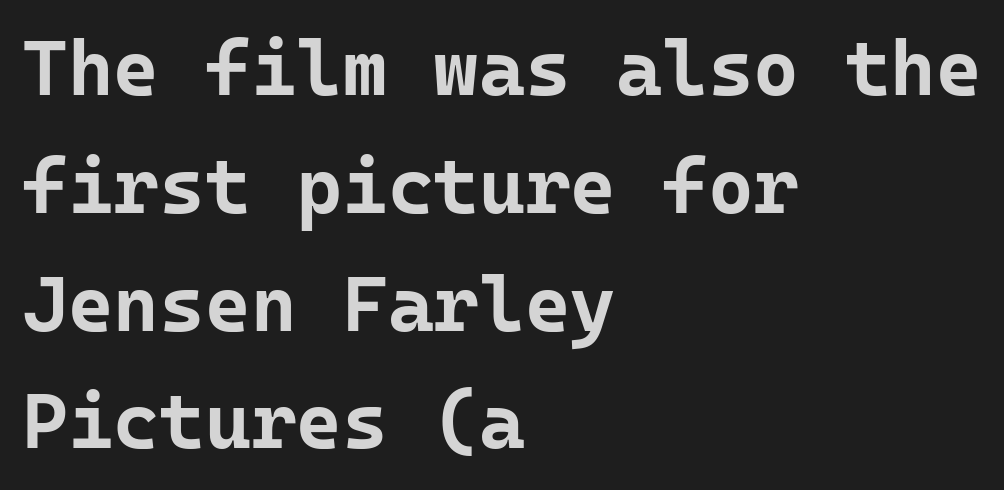
Q: Is the text bold? A: Yes.
Q: Is the text italic (slanted)? A: No, it is upright.
Q: Is the typeface a serif or a sans-serif typeface? A: Sans-serif.
Q: Is the text underlined? A: No.
Q: How is the paragraph aligned? A: Left-aligned.
Q: Is the spacing between letters normal or unusually wide? A: Normal.
Q: Is the spacing between lines tight, normal or loose? A: Normal.
Q: Width (condensed, normal, or wide)? A: Normal.
Q: Stroke contrast? A: Low.
Q: x-height? A: Medium.
Q: Monospaced? A: Yes.
